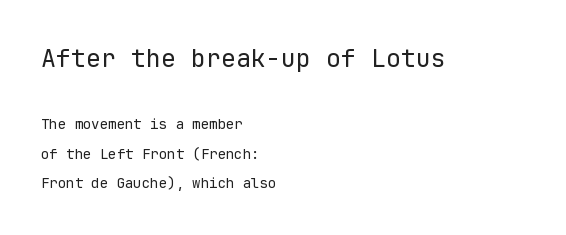
The image shows 25 px text type, upright; set left-aligned, loose line spacing (2.12x), normal letter spacing, not underlined; the first (top) block is 1.79x larger.
